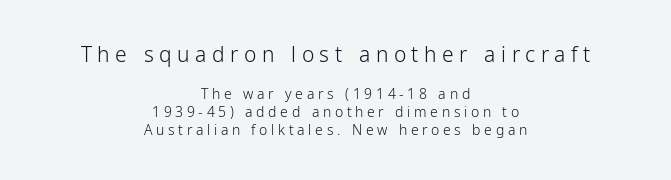
{"italic": "no", "bold": "no", "underline": "no", "align": "center", "line_spacing": "normal", "line_spacing_ratio": 1.32, "letter_spacing": "wide", "letter_spacing_em": 0.26, "larger_block": "first", "size_ratio": 1.5, "glyph_px": 21}
